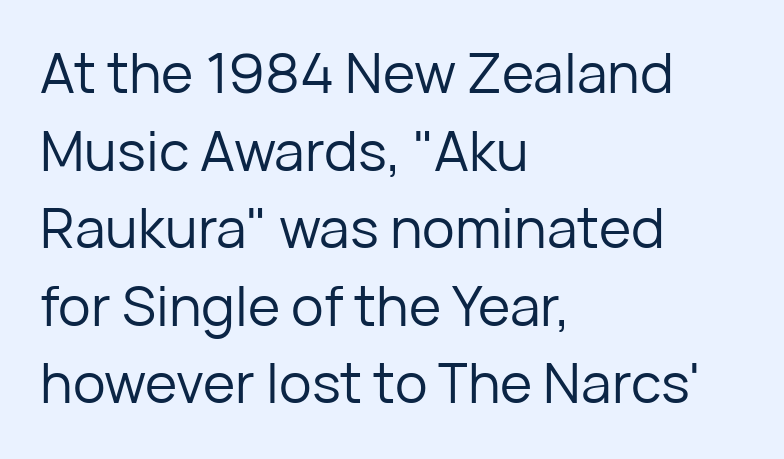
{"serif": "no", "italic": "no", "bold": "no", "weight": "regular", "width": "normal", "stroke_contrast": "low", "x_height": "medium", "monospaced": "no", "underline": "no", "align": "left", "line_spacing": "normal", "line_spacing_ratio": 1.41, "letter_spacing": "normal", "letter_spacing_em": 0.0, "glyph_px": 55}
